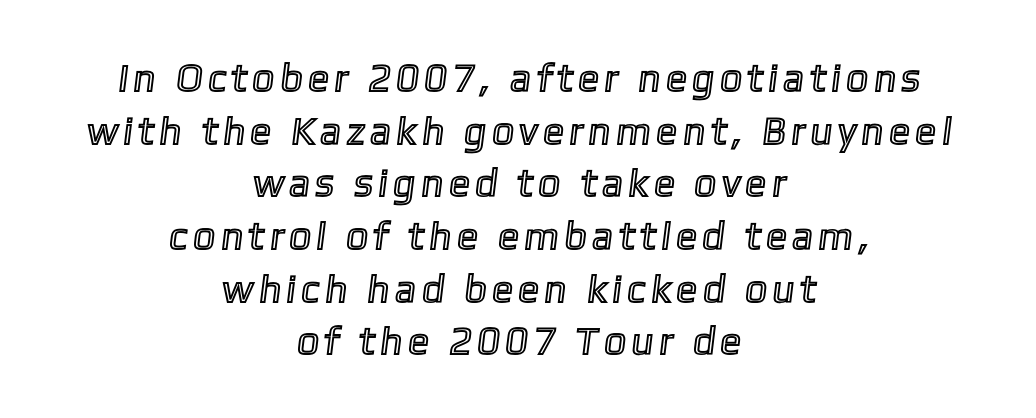
The area under the type is left untouched. Leading: standard. You could not count columns in this text — the font is proportionally spaced. This sample is center-justified, so both line endings float freely.
